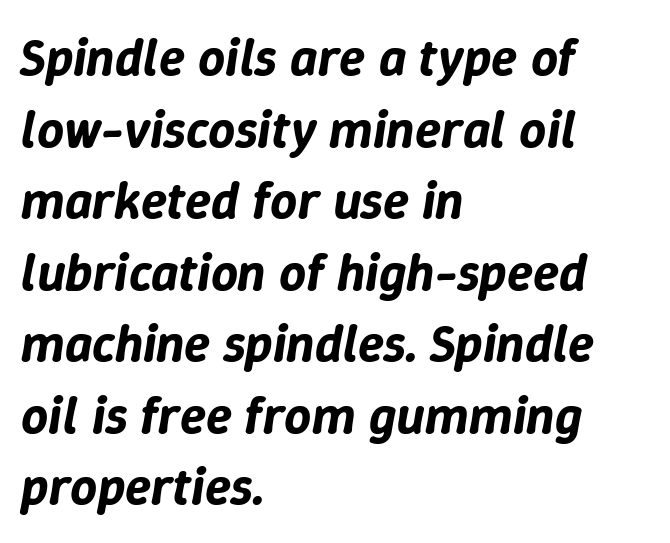
The image shows 53 px text type, italic (leaning right); set left-aligned, normal line spacing (1.35x), normal letter spacing, not underlined; low stroke contrast and a medium x-height.
